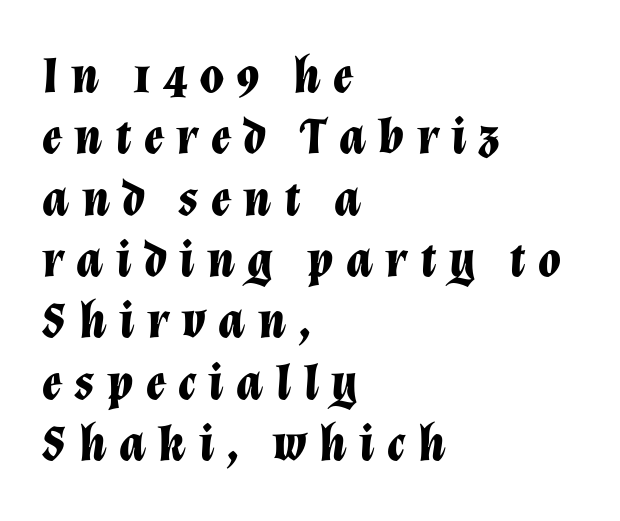
Q: Is the text bold? A: Yes.
Q: Is the text italic (slanted)? A: Yes, it leans right by about 12 degrees.
Q: Is the text underlined? A: No.
Q: How is the paragraph aligned? A: Left-aligned.
Q: Is the spacing between letters normal or unusually wide? A: Unusually wide.
Q: Width (condensed, normal, or wide)? A: Normal.
Q: Stroke contrast? A: Low.
Q: x-height? A: Medium.
Q: Monospaced? A: No.
